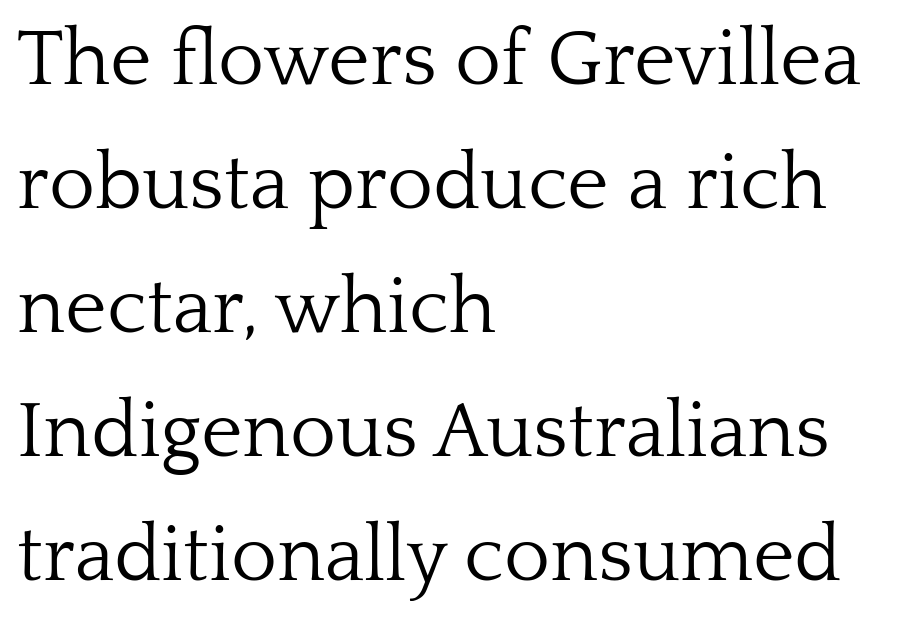
The paragraph has a hard left edge and a soft right edge. The designer went with a serif here, giving each stem small feet. Stem width sits at or under what a default text font uses. Characters remain perfectly vertical along every line.
